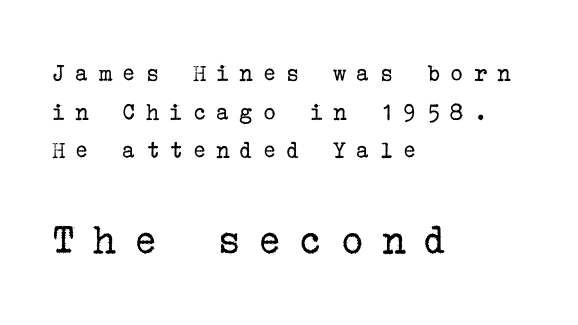
The letterforms stand isolated, each surrounded by extra space. The characters display serif detailing at their extremities. These lines were composed using upright roman letters. The designer gave the closing block more size than the opening block. A bare baseline throughout the passage.
